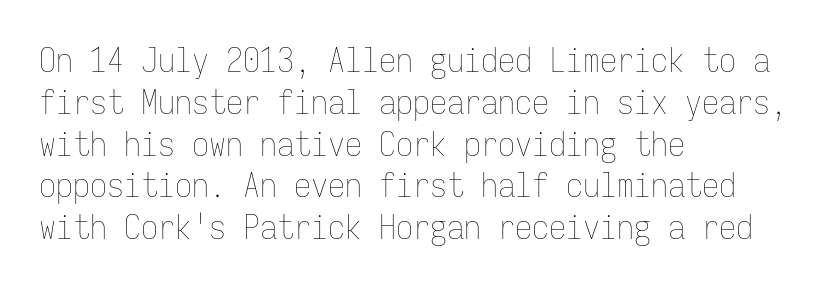
The image shows 34 px thin, condensed type, upright, monospaced; set left-aligned, line spacing 1.23x, normal letter spacing, not underlined; low stroke contrast and a medium x-height.
